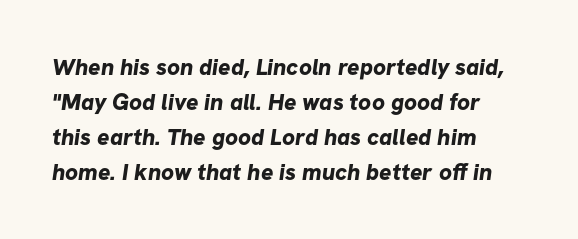
Q: Is the text bold? A: Yes.
Q: Is the text underlined? A: No.
Q: How is the paragraph aligned? A: Left-aligned.
Q: Is the spacing between letters normal or unusually wide? A: Normal.
Q: Is the spacing between lines tight, normal or loose? A: Normal.
